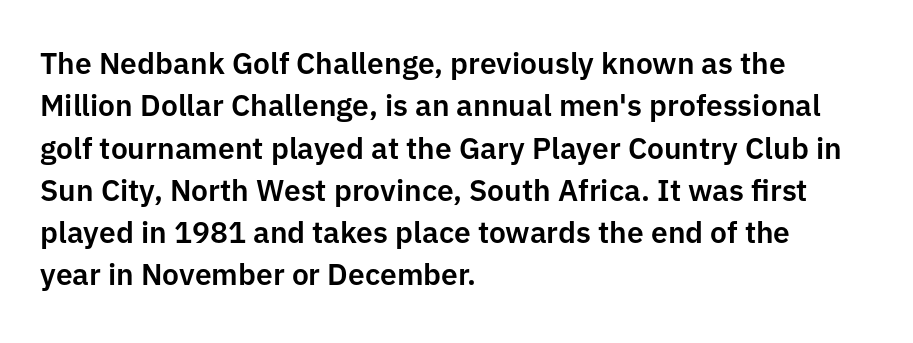
The image shows 30 px sans-serif type, upright; set left-aligned, normal line spacing (1.41x), normal letter spacing, not underlined; low stroke contrast and a medium x-height.
